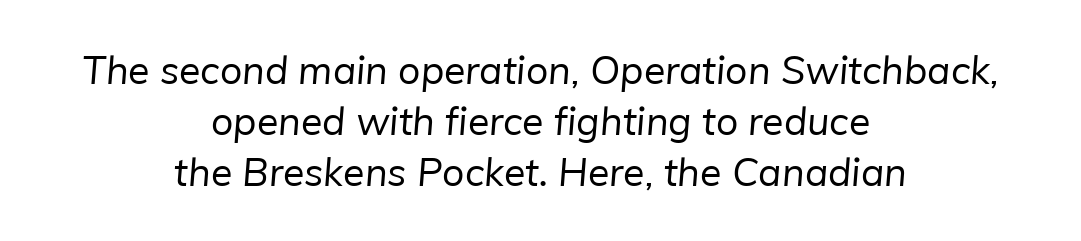
The image shows 39 px regular-weight sans-serif type; set centered, normal line spacing (1.31x), normal letter spacing, not underlined; low stroke contrast and a medium x-height.
